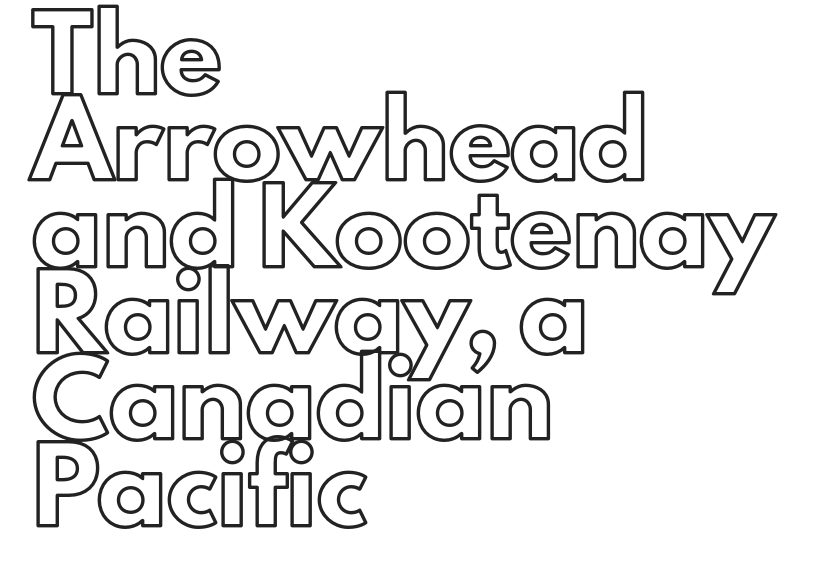
Q: Is the text italic (slanted)? A: No, it is upright.
Q: Is the text underlined? A: No.
Q: How is the paragraph aligned? A: Left-aligned.
Q: Is the spacing between letters normal or unusually wide? A: Normal.
Q: Is the spacing between lines tight, normal or loose? A: Normal.
Q: Width (condensed, normal, or wide)? A: Normal.
Q: x-height? A: Small.
Q: Monospaced? A: No.
